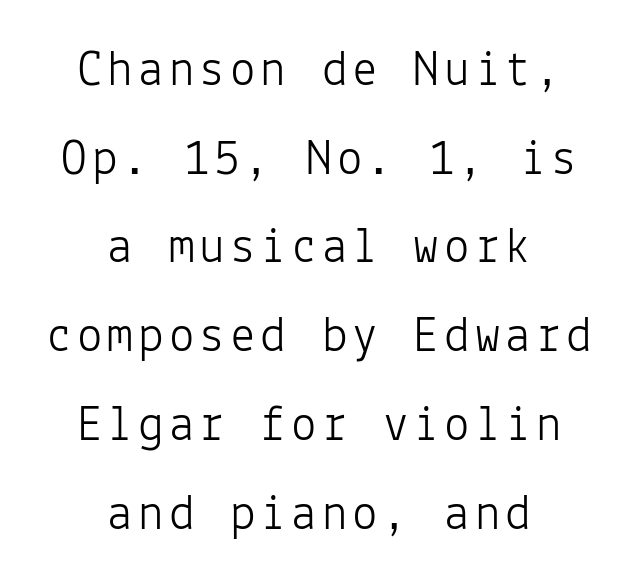
The image shows 51 px light sans-serif type, upright, monospaced; set centered, line spacing 1.74x, not underlined; low stroke contrast and a medium x-height.
